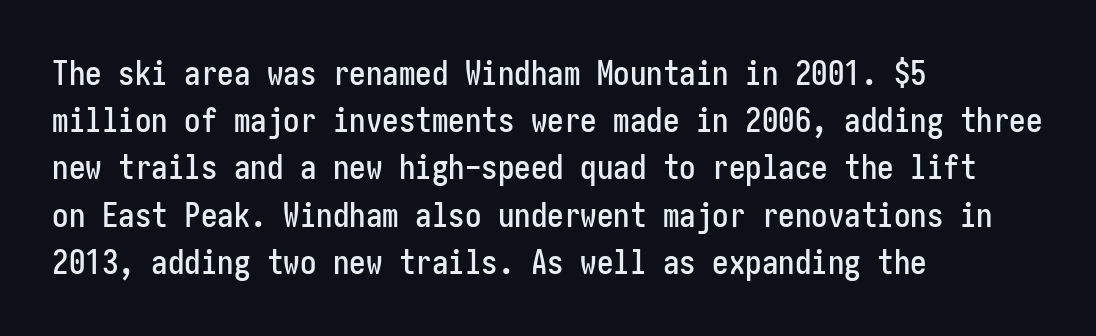
The image shows 33 px condensed sans-serif type, upright; set left-aligned, normal line spacing (1.43x), normal letter spacing, not underlined; low stroke contrast and a medium x-height.
